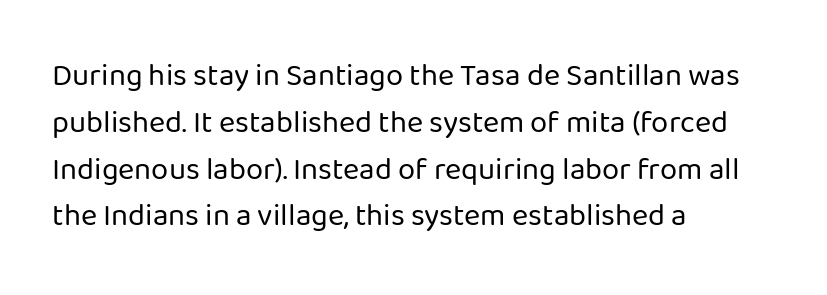
Q: Is the text bold? A: No.
Q: Is the text italic (slanted)? A: No, it is upright.
Q: Is the typeface a serif or a sans-serif typeface? A: Sans-serif.
Q: Is the text underlined? A: No.
Q: How is the paragraph aligned? A: Left-aligned.
Q: Is the spacing between letters normal or unusually wide? A: Normal.
Q: Is the spacing between lines tight, normal or loose? A: Normal.
Q: Width (condensed, normal, or wide)? A: Normal.
Q: Stroke contrast? A: Low.
Q: x-height? A: Medium.
Q: Monospaced? A: No.
